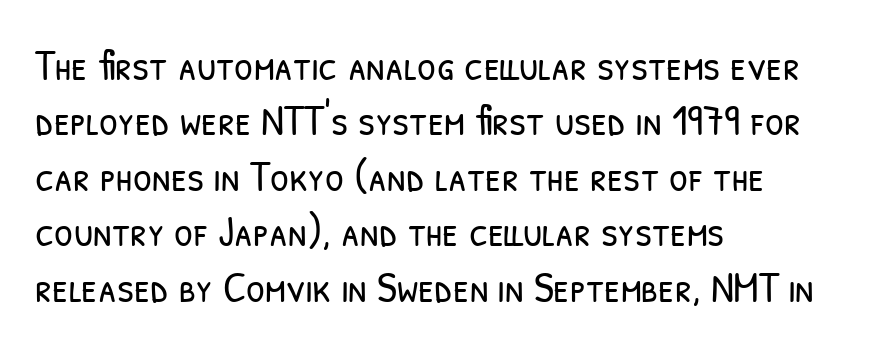
Q: Is the text bold? A: No.
Q: Is the typeface a serif or a sans-serif typeface? A: Sans-serif.
Q: Is the text underlined? A: No.
Q: How is the paragraph aligned? A: Left-aligned.
Q: Is the spacing between letters normal or unusually wide? A: Normal.
Q: Is the spacing between lines tight, normal or loose? A: Normal.
Q: Width (condensed, normal, or wide)? A: Condensed.
Q: Stroke contrast? A: Low.
Q: x-height? A: Medium.
Q: Monospaced? A: No.
